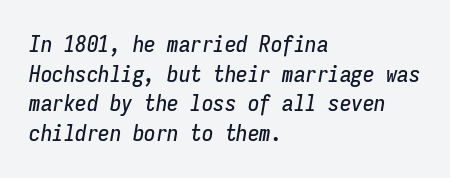
Q: Is the text italic (slanted)? A: Yes, it leans right by about 9 degrees.
Q: Is the text underlined? A: No.
Q: How is the paragraph aligned? A: Left-aligned.
Q: Is the spacing between letters normal or unusually wide? A: Normal.
Q: Is the spacing between lines tight, normal or loose? A: Normal.
